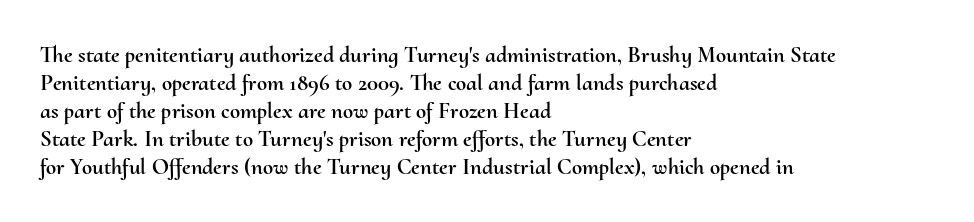
Look at the tracking — it's just the regular setting, nothing added. Caption: multi-line text, flush left, ragged right. Notice how the stems are strictly vertical — no italics here. A clean baseline with only descenders dipping below it.
